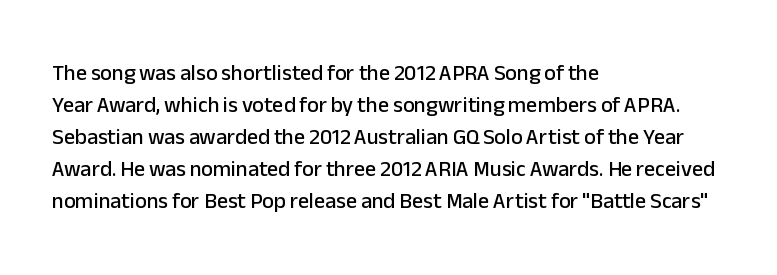
The image shows 22 px text type, upright; set left-aligned, normal line spacing (1.46x), normal letter spacing, not underlined.
